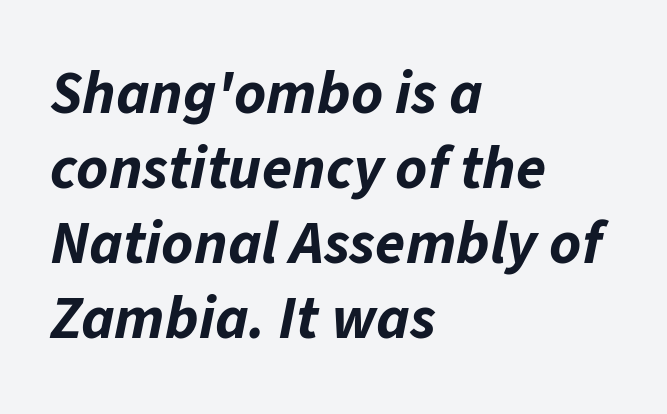
The image shows 61 px bold type, italic (leaning right); set left-aligned, line spacing 1.23x, normal letter spacing, not underlined; low stroke contrast and a medium x-height.
